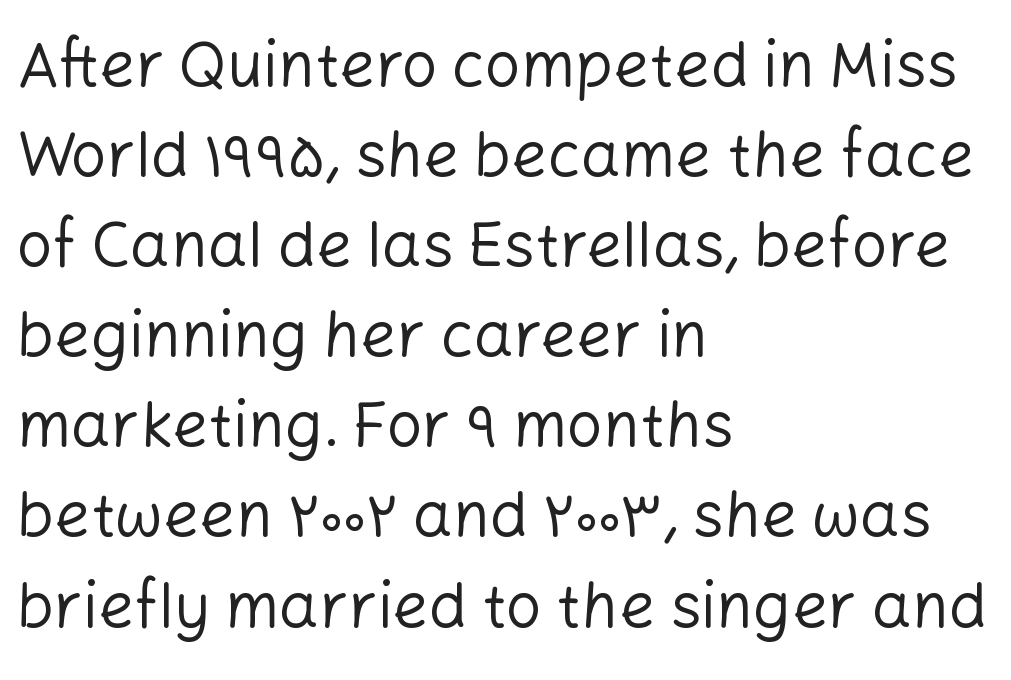
{"serif": "no", "italic": "no", "bold": "no", "weight": "regular", "width": "normal", "stroke_contrast": "low", "x_height": "medium", "monospaced": "no", "underline": "no", "align": "left", "line_spacing": "normal", "line_spacing_ratio": 1.43, "letter_spacing": "normal", "letter_spacing_em": 0.0, "glyph_px": 63}
